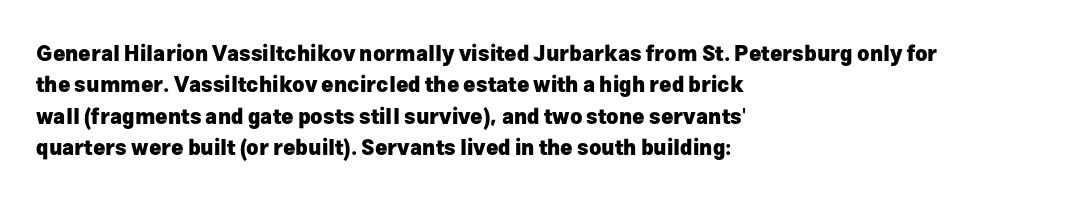
The passage shown is emphatically bold. The specimen reads as upright at a glance. Alignment: flush left. What stands out about the letter spacing? Nothing — it is the standard amount. The block of text has a typical density, with ordinary space between rows. The words here are not underlined.
